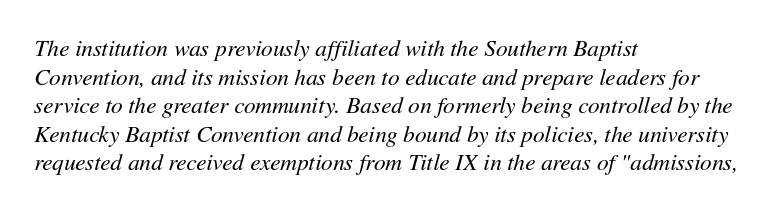
Letters rest on an invisible, unmarked baseline. No extra tracking has been applied to these lines. These glyphs show unthickened strokes, regular width or finer. Typeset ragged right — the left edge is the straight one.
